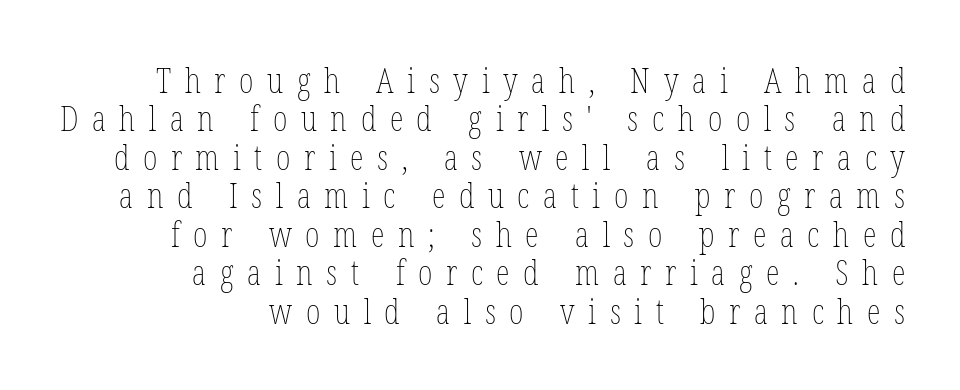
Stroke thickness stays within the range of a standard reading face or lighter. Quick note: not italic, upright. Clear beneath every line of the passage. Varying glyph widths throughout — classic text-font behaviour. Does extra space separate the letters? Yes, quite a lot of it. Line spacing here is tight.
